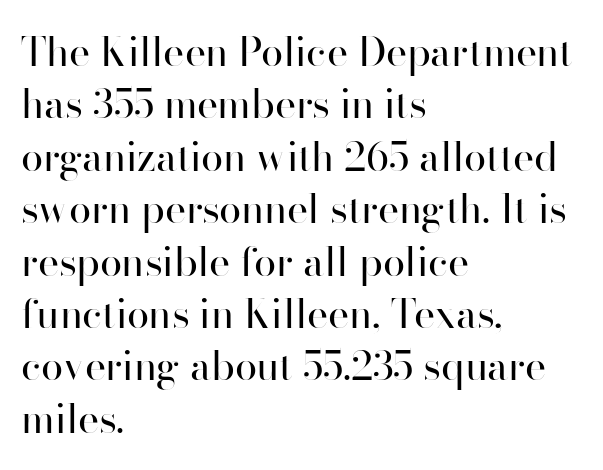
{"serif": "no", "italic": "no", "bold": "no", "weight": "regular", "width": "normal", "stroke_contrast": "high", "x_height": "small", "monospaced": "no", "underline": "no", "align": "left", "line_spacing": "normal", "line_spacing_ratio": 1.31, "letter_spacing": "normal", "letter_spacing_em": 0.0, "glyph_px": 40}
